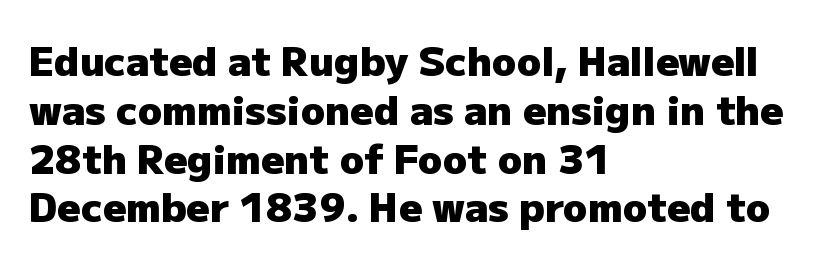
{"serif": "no", "italic": "no", "bold": "yes", "weight": "heavy", "width": "normal", "stroke_contrast": "low", "x_height": "medium", "monospaced": "no", "underline": "no", "align": "left", "line_spacing_ratio": 1.22, "letter_spacing": "normal", "letter_spacing_em": 0.0, "glyph_px": 40}
